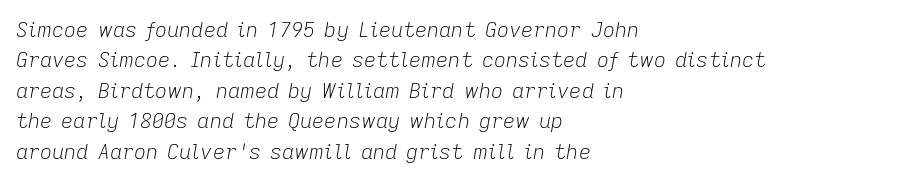
The image shows 21 px text type, italic (leaning right); set left-aligned, normal line spacing (1.45x), normal letter spacing, not underlined.
